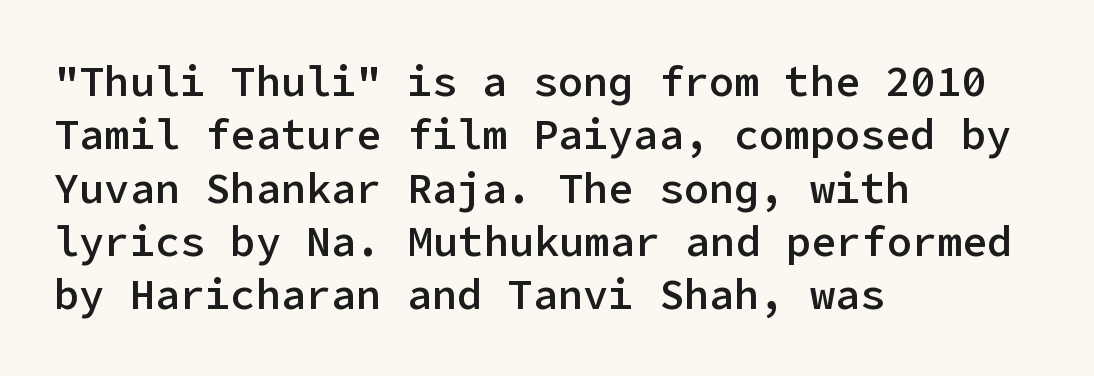
The image shows 42 px semibold sans-serif type, upright; set left-aligned, normal line spacing (1.27x), normal letter spacing, not underlined; low stroke contrast and a medium x-height.
